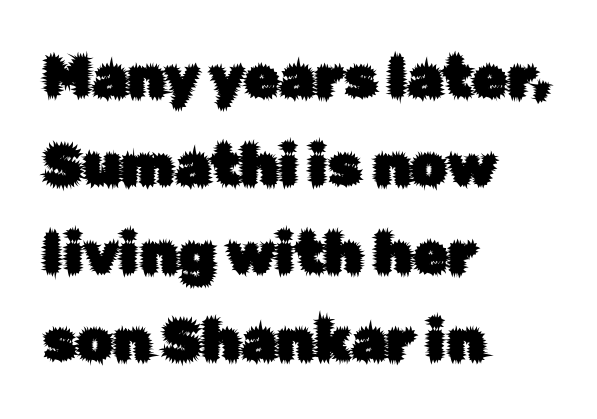
{"serif": "no", "italic": "no", "width": "normal", "stroke_contrast": "low", "x_height": "medium", "monospaced": "no", "underline": "no", "align": "left", "line_spacing": "normal", "line_spacing_ratio": 1.54, "letter_spacing": "normal", "letter_spacing_em": 0.0, "glyph_px": 57}
